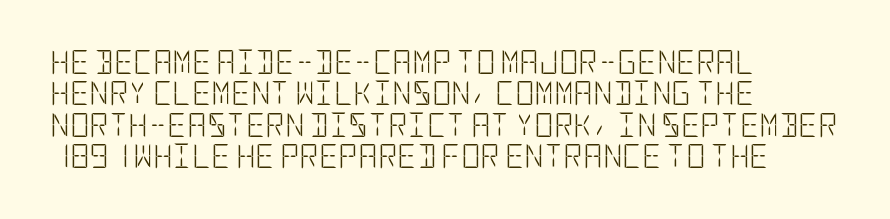
The image shows 24 px text type, upright; set left-aligned, normal line spacing (1.31x), normal letter spacing, not underlined.
